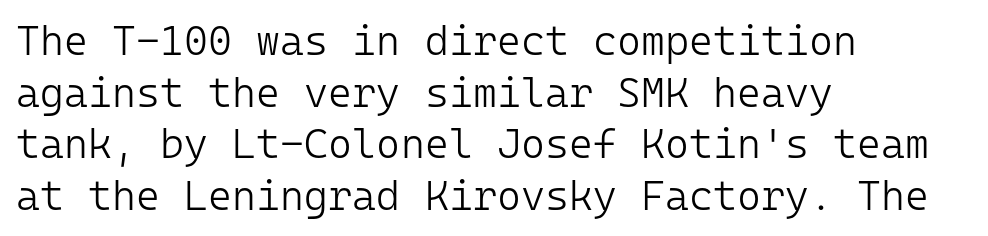
Leftover space on each line is placed entirely after the last word. Fixed-width glyphs throughout — classic coding-font behaviour. The letters look calm and open, with moderate or lighter stems. Nothing sits at the stroke ends, so this counts as sans-serif. The rendering keeps characters at their native spacing. How would I describe the line gaps? Plain and ordinary.
